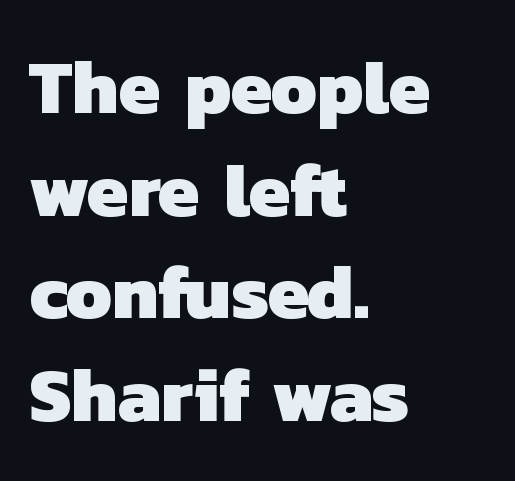
The image shows 76 px heavy sans-serif type; set left-aligned, normal line spacing (1.35x), normal letter spacing, not underlined; low stroke contrast and a medium x-height.
